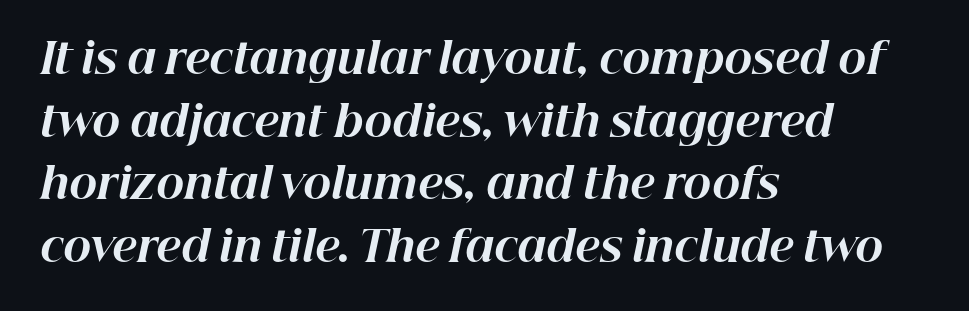
Compared with a centered layout, this one pins lines to the left instead. Does the weight exceed regular? Yes, all the way to bold. These lines were composed using italics. Do the characters align in a grid? No, the font is proportional. Just letters on the line, the space beneath them empty.
